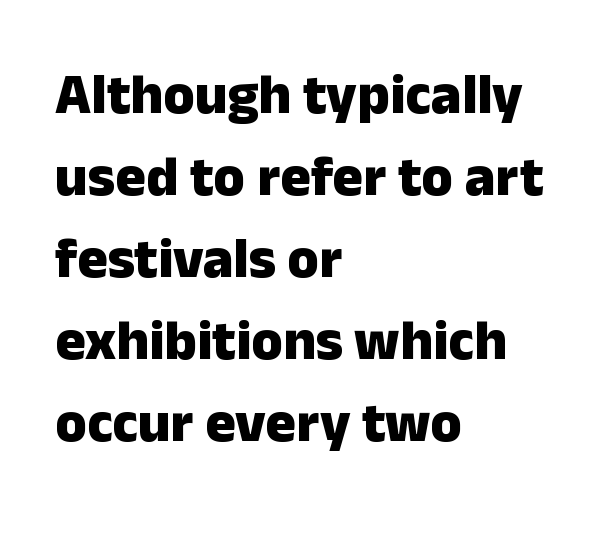
Plenty of ink on the page — the face is bold. Is there any slant? The stems are plumb. Baseline-to-baseline distance is the conventional proportion of letter height. Reading down the block, your eye returns to a fixed left position each line. I'd call this a sans setting — the letters go barefoot.
